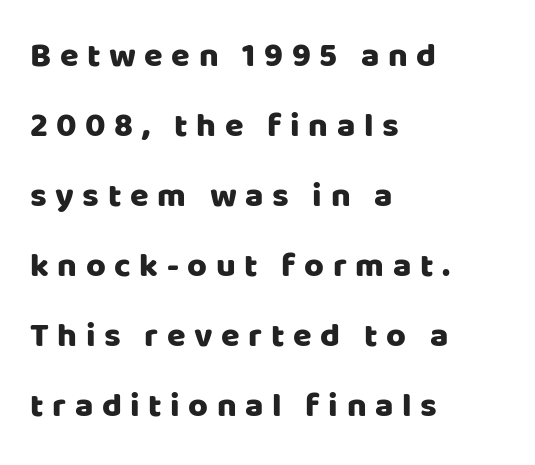
Q: Is the text italic (slanted)? A: No, it is upright.
Q: Is the typeface a serif or a sans-serif typeface? A: Sans-serif.
Q: Is the text underlined? A: No.
Q: How is the paragraph aligned? A: Left-aligned.
Q: Is the spacing between letters normal or unusually wide? A: Unusually wide.
Q: Is the spacing between lines tight, normal or loose? A: Loose.
Q: Width (condensed, normal, or wide)? A: Normal.
Q: Stroke contrast? A: Low.
Q: x-height? A: Large.
Q: Monospaced? A: No.
